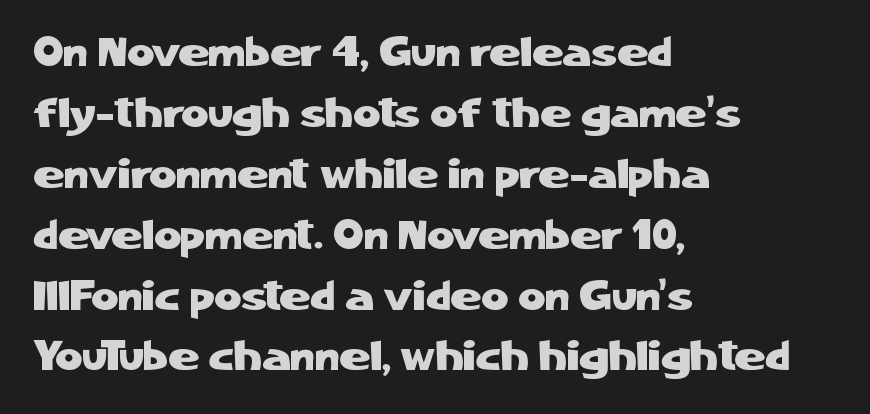
The image shows 42 px sans-serif type, upright; set left-aligned, normal line spacing (1.45x), normal letter spacing, not underlined; low stroke contrast and a medium x-height.
